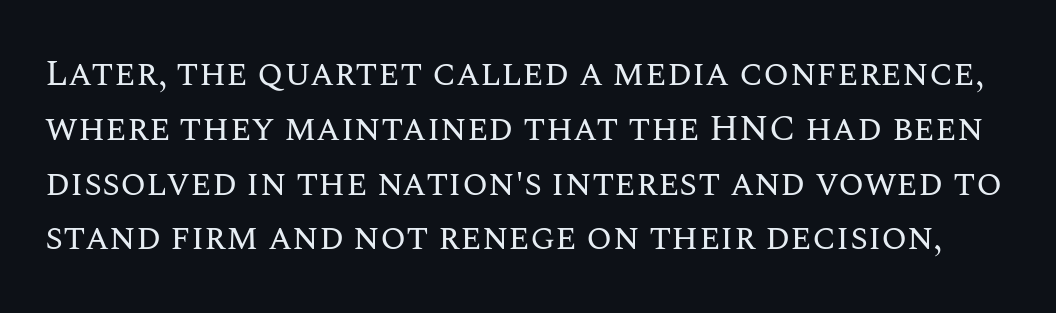
The image shows 37 px regular-weight type, upright; set normal line spacing (1.48x), normal letter spacing, not underlined; medium stroke contrast and a large x-height.
